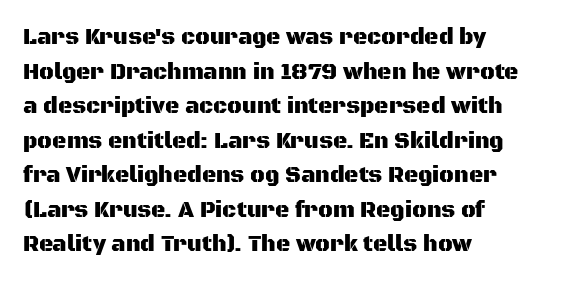
Q: Is the text italic (slanted)? A: No, it is upright.
Q: Is the text underlined? A: No.
Q: How is the paragraph aligned? A: Left-aligned.
Q: Is the spacing between letters normal or unusually wide? A: Normal.
Q: Is the spacing between lines tight, normal or loose? A: Normal.
